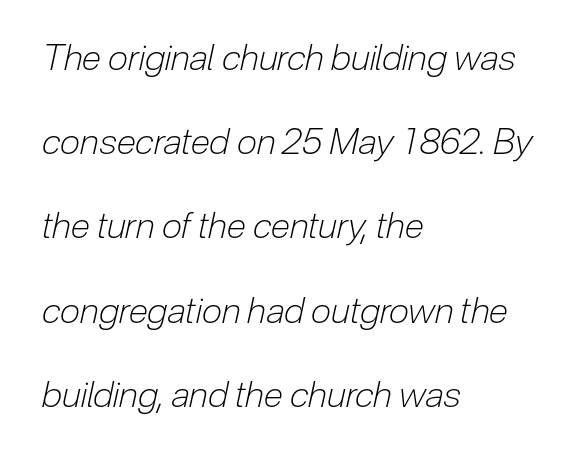
The image shows 36 px light, condensed type, italic (leaning right); set left-aligned, loose line spacing (2.34x), normal letter spacing, not underlined; low stroke contrast and a medium x-height.
